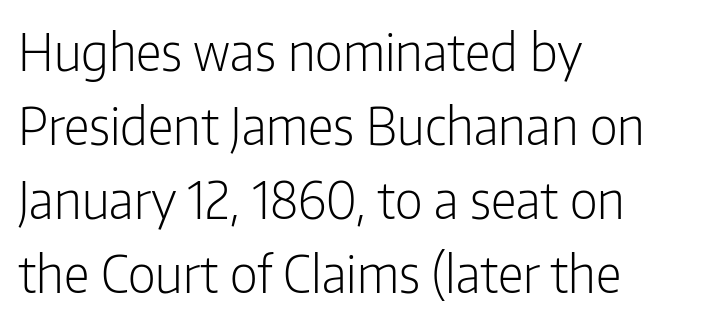
{"serif": "no", "italic": "no", "bold": "no", "weight": "light", "width": "condensed", "stroke_contrast": "low", "x_height": "medium", "monospaced": "no", "underline": "no", "align": "left", "line_spacing": "normal", "line_spacing_ratio": 1.45, "letter_spacing": "normal", "letter_spacing_em": 0.0, "glyph_px": 51}
